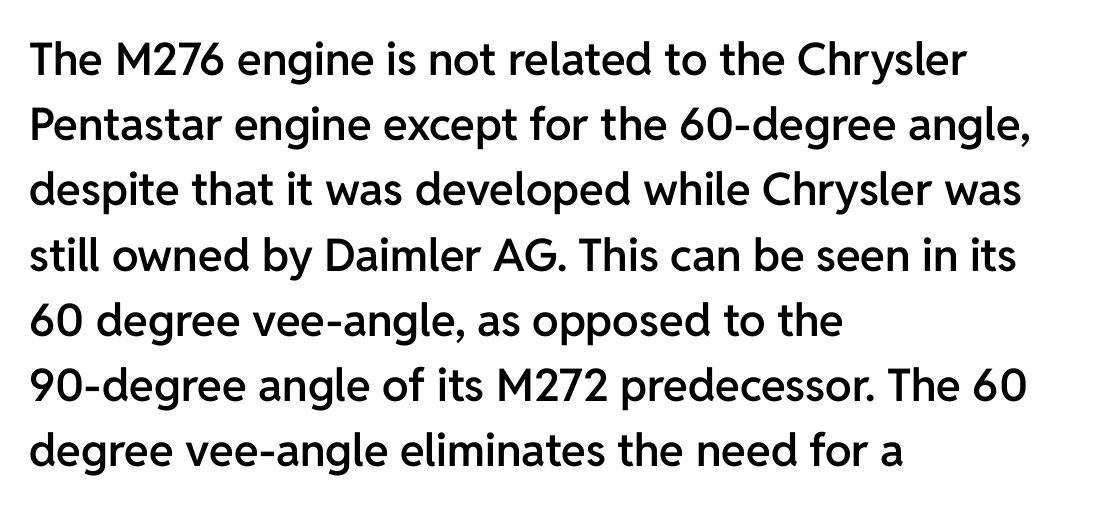
What's the leading like? Ordinary, nothing unusual. Look at the bottom of the vertical strokes: they stop flat, with no serifs. Semibold letterforms, between regular and bold. Rendered with straight, roman letterforms.
